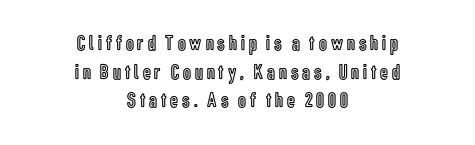
Q: Is the text italic (slanted)? A: No, it is upright.
Q: Is the text underlined? A: No.
Q: How is the paragraph aligned? A: Centered.
Q: Is the spacing between lines tight, normal or loose? A: Normal.
